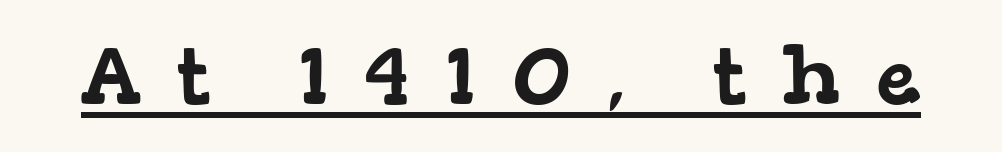
The image shows 80 px wide serif type; set unusually wide letter spacing (+0.45 em), underlined; low stroke contrast and a medium x-height.
